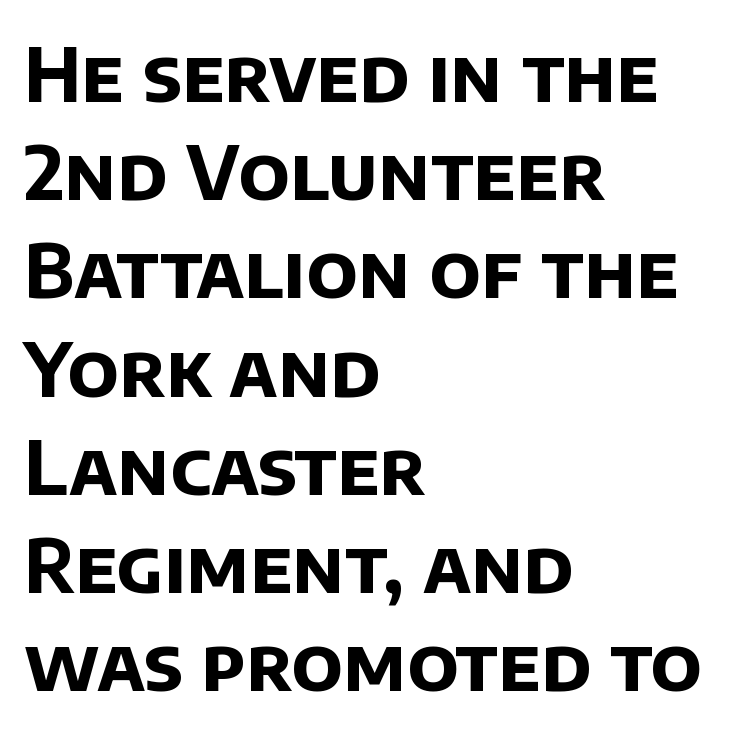
{"serif": "no", "bold": "yes", "weight": "bold", "width": "normal", "stroke_contrast": "low", "x_height": "large", "monospaced": "no", "underline": "no", "align": "left", "line_spacing": "normal", "line_spacing_ratio": 1.31, "letter_spacing": "normal", "letter_spacing_em": 0.0, "glyph_px": 75}
